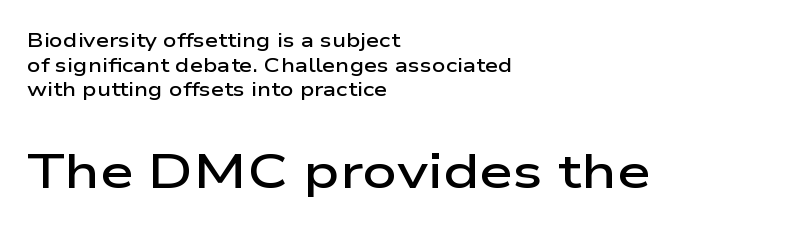
{"serif": "no", "italic": "no", "bold": "semi", "weight": "semibold", "width": "wide", "stroke_contrast": "low", "x_height": "medium", "monospaced": "no", "underline": "no", "align": "left", "line_spacing": "normal", "line_spacing_ratio": 1.3, "letter_spacing": "normal", "letter_spacing_em": 0.0, "larger_block": "second", "size_ratio": 2.53, "glyph_px": 48}
